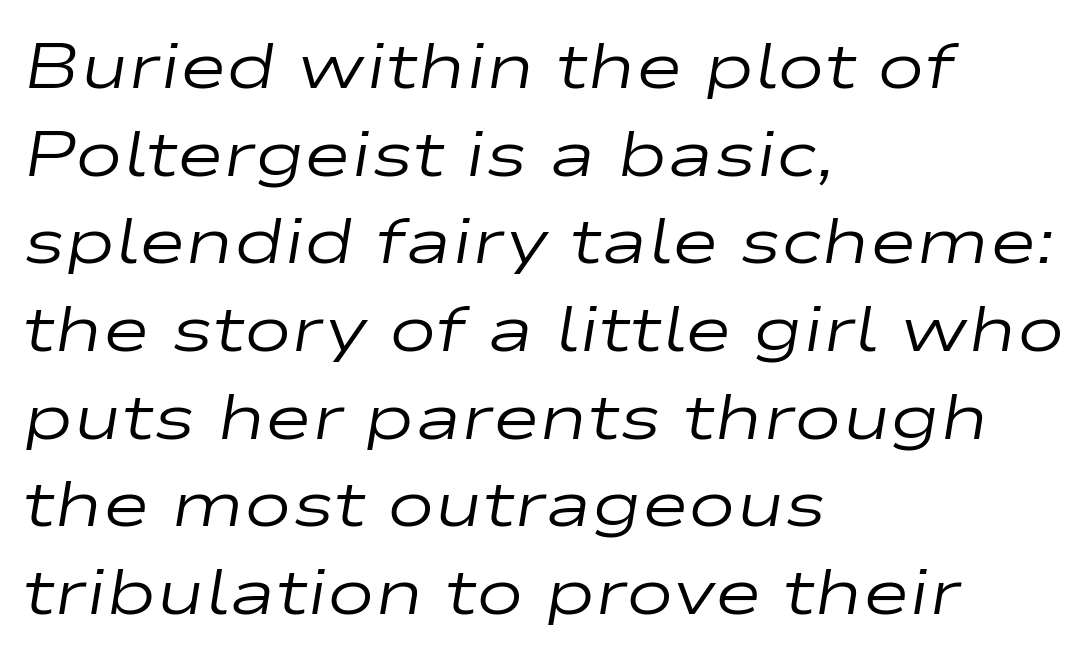
The image shows 64 px regular-weight, wide type, italic (leaning right); set left-aligned, normal line spacing (1.37x), normal letter spacing, not underlined; low stroke contrast and a medium x-height.
